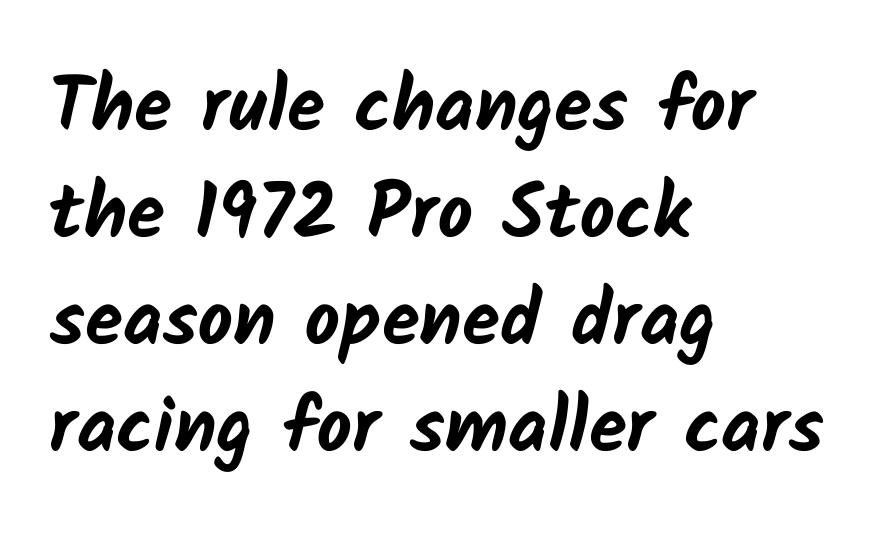
{"serif": "no", "bold": "yes", "weight": "bold", "width": "normal", "stroke_contrast": "low", "x_height": "medium", "monospaced": "no", "underline": "no", "align": "left", "line_spacing": "normal", "line_spacing_ratio": 1.39, "letter_spacing": "normal", "letter_spacing_em": 0.0, "glyph_px": 77}
